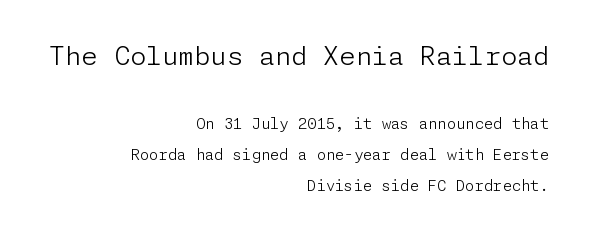
You can tell it's not italic because the verticals are truly vertical. Baseline-to-baseline distance is far greater than the letter height. Observe the ordinary spacing: letters are neighbours, not strangers. No letter is thick-stroked: the sample isn't bold.
